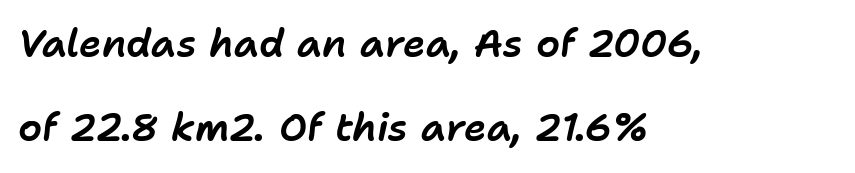
Q: Is the text italic (slanted)? A: Yes, it leans right by about 11 degrees.
Q: Is the text underlined? A: No.
Q: How is the paragraph aligned? A: Left-aligned.
Q: Is the spacing between letters normal or unusually wide? A: Normal.
Q: Is the spacing between lines tight, normal or loose? A: Loose.
Q: Width (condensed, normal, or wide)? A: Normal.
Q: Stroke contrast? A: Low.
Q: x-height? A: Medium.
Q: Monospaced? A: No.
